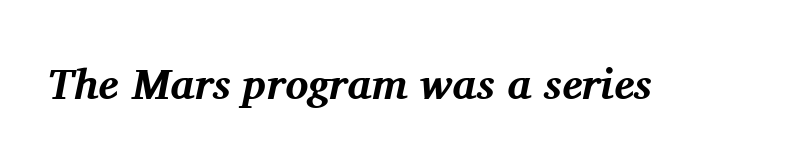
{"serif": "yes", "italic": "yes", "lean": "right", "slant_degrees": 11, "bold": "yes", "weight": "bold", "width": "normal", "stroke_contrast": "medium", "x_height": "medium", "monospaced": "no", "underline": "no", "letter_spacing": "normal", "letter_spacing_em": 0.0, "glyph_px": 43}
